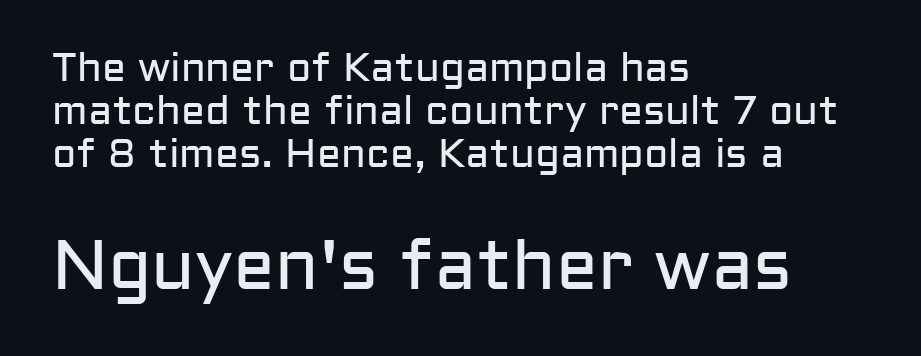
Q: Is the text bold? A: No.
Q: Is the text italic (slanted)? A: No, it is upright.
Q: Is the typeface a serif or a sans-serif typeface? A: Sans-serif.
Q: Is the text underlined? A: No.
Q: How is the paragraph aligned? A: Left-aligned.
Q: Is the spacing between letters normal or unusually wide? A: Normal.
Q: Is the spacing between lines tight, normal or loose? A: Tight.
Q: Which block of text is set in a larger size, the first (top) or the second (bottom)? A: The second (bottom) one.
Q: Width (condensed, normal, or wide)? A: Normal.
Q: Stroke contrast? A: Low.
Q: x-height? A: Medium.
Q: Monospaced? A: No.
